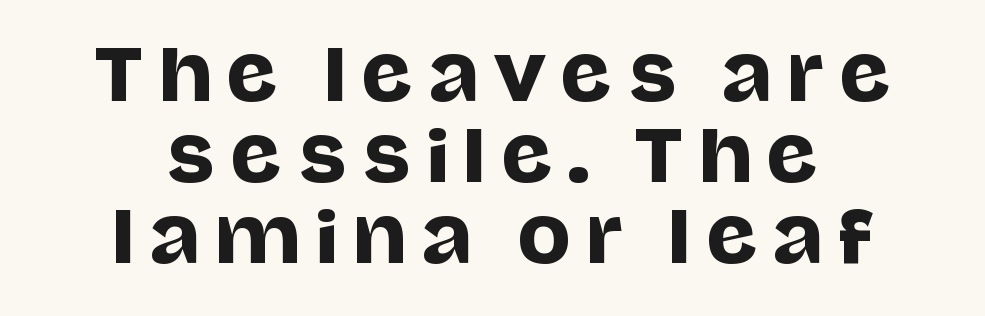
Q: Is the text italic (slanted)? A: No, it is upright.
Q: Is the typeface a serif or a sans-serif typeface? A: Sans-serif.
Q: Is the text underlined? A: No.
Q: How is the paragraph aligned? A: Centered.
Q: Is the spacing between letters normal or unusually wide? A: Unusually wide.
Q: Is the spacing between lines tight, normal or loose? A: Tight.
Q: Width (condensed, normal, or wide)? A: Normal.
Q: Stroke contrast? A: Low.
Q: x-height? A: Large.
Q: Monospaced? A: No.
